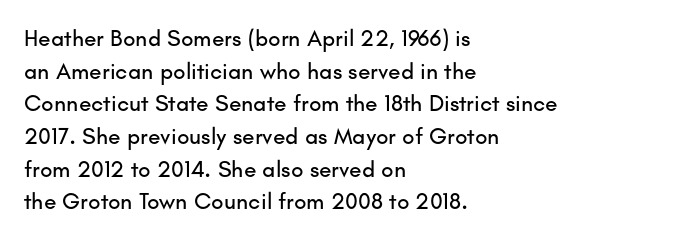
{"italic": "no", "underline": "no", "align": "left", "line_spacing": "normal", "line_spacing_ratio": 1.42, "letter_spacing": "normal", "letter_spacing_em": 0.0, "glyph_px": 23}
